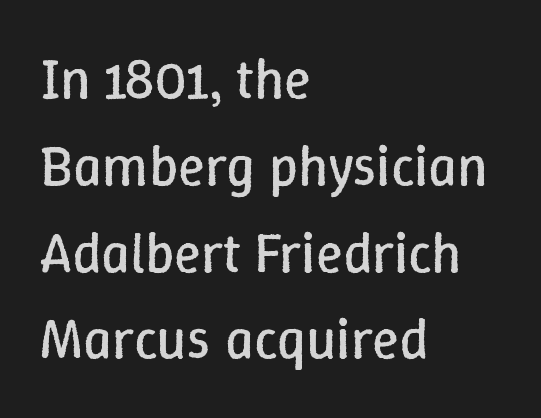
Nothing unusual about the tracking: characters are spaced as the font intends. Words float on clear page, feet unadorned. The rendering uses a moderate line-height, typical for paragraphs. Casual observation: everything's shoved over to the left.
